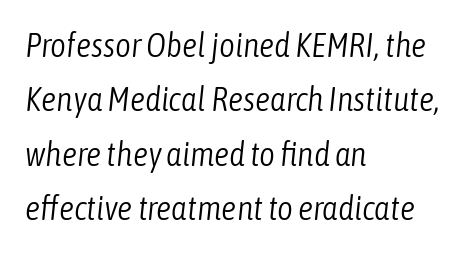
Q: Is the text bold? A: No.
Q: Is the text italic (slanted)? A: Yes, it leans right by about 6 degrees.
Q: Is the text underlined? A: No.
Q: How is the paragraph aligned? A: Left-aligned.
Q: Is the spacing between letters normal or unusually wide? A: Normal.
Q: Is the spacing between lines tight, normal or loose? A: Normal.
Q: Width (condensed, normal, or wide)? A: Condensed.
Q: Stroke contrast? A: Low.
Q: x-height? A: Medium.
Q: Monospaced? A: No.
